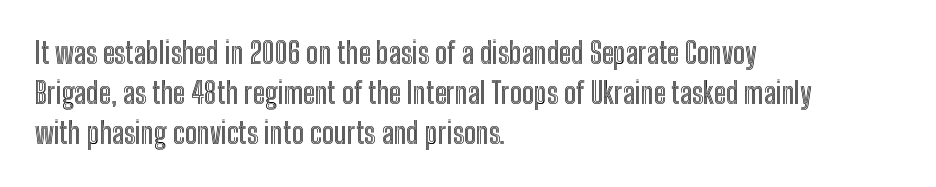
Q: Is the text italic (slanted)? A: No, it is upright.
Q: Is the text underlined? A: No.
Q: How is the paragraph aligned? A: Left-aligned.
Q: Is the spacing between letters normal or unusually wide? A: Normal.
Q: Is the spacing between lines tight, normal or loose? A: Normal.
Q: Width (condensed, normal, or wide)? A: Condensed.
Q: x-height? A: Medium.
Q: Monospaced? A: No.
